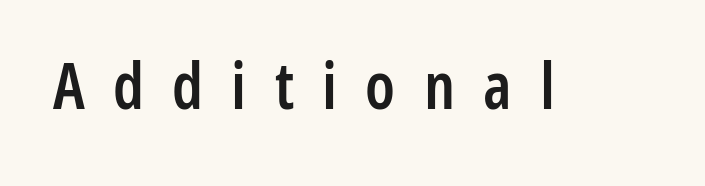
As a designer I'd log this as weight 600, semibold. Plain, unruled lines of type. Spacing verdict: proportional, widths tailored to each character. Inter-character spacing is expanded well beyond the font's built-in metrics.
